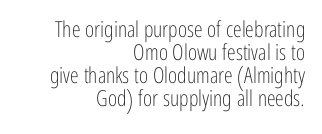
Q: Is the text bold? A: No.
Q: Is the text italic (slanted)? A: No, it is upright.
Q: Is the text underlined? A: No.
Q: How is the paragraph aligned? A: Right-aligned.
Q: Is the spacing between letters normal or unusually wide? A: Normal.
Q: Is the spacing between lines tight, normal or loose? A: Tight.
